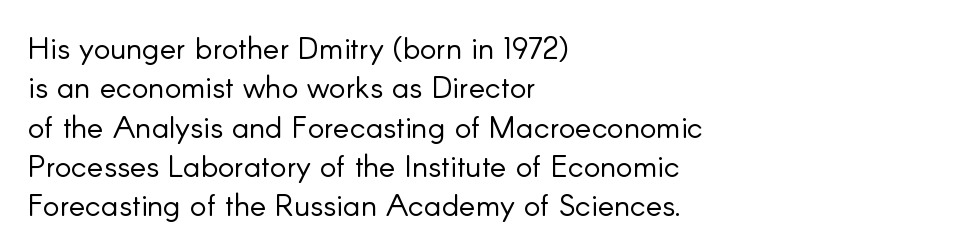
The image shows 31 px light sans-serif type, upright; set left-aligned, normal line spacing (1.27x), normal letter spacing, not underlined; low stroke contrast and a small x-height.
